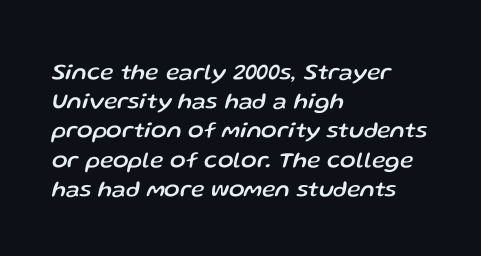
Q: Is the text italic (slanted)? A: Yes, it leans right by about 13 degrees.
Q: Is the text underlined? A: No.
Q: How is the paragraph aligned? A: Left-aligned.
Q: Is the spacing between letters normal or unusually wide? A: Normal.
Q: Is the spacing between lines tight, normal or loose? A: Normal.
